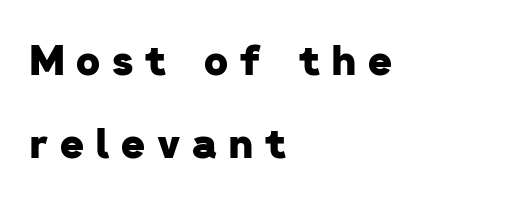
Q: Is the text bold? A: Yes.
Q: Is the typeface a serif or a sans-serif typeface? A: Sans-serif.
Q: Is the text underlined? A: No.
Q: How is the paragraph aligned? A: Left-aligned.
Q: Is the spacing between letters normal or unusually wide? A: Unusually wide.
Q: Is the spacing between lines tight, normal or loose? A: Loose.
Q: Width (condensed, normal, or wide)? A: Normal.
Q: Stroke contrast? A: Low.
Q: x-height? A: Medium.
Q: Monospaced? A: No.
